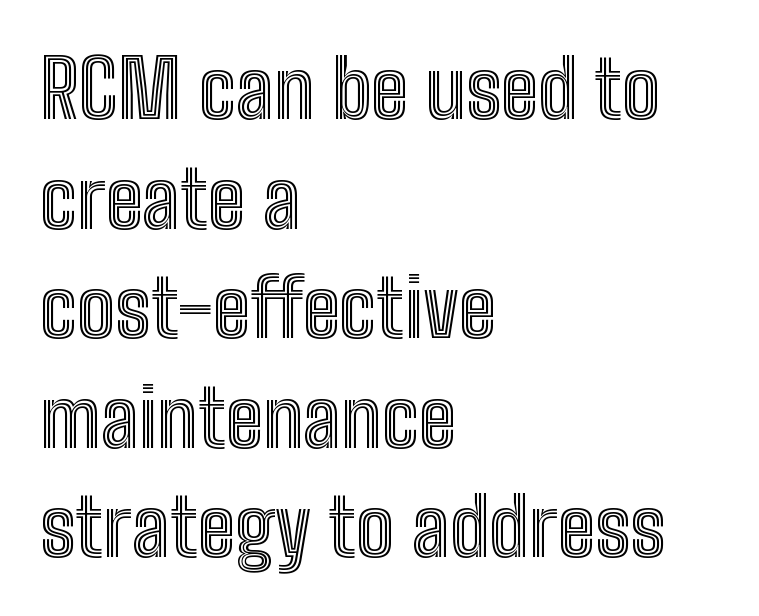
Q: Is the text italic (slanted)? A: No, it is upright.
Q: Is the text underlined? A: No.
Q: How is the paragraph aligned? A: Left-aligned.
Q: Is the spacing between letters normal or unusually wide? A: Normal.
Q: Is the spacing between lines tight, normal or loose? A: Normal.
Q: Width (condensed, normal, or wide)? A: Condensed.
Q: x-height? A: Medium.
Q: Monospaced? A: No.
